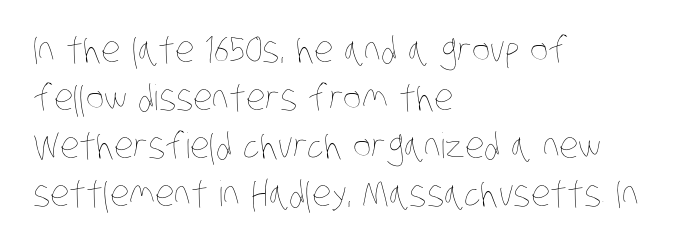
Q: Is the text bold? A: No.
Q: Is the text underlined? A: No.
Q: How is the paragraph aligned? A: Left-aligned.
Q: Is the spacing between letters normal or unusually wide? A: Normal.
Q: Is the spacing between lines tight, normal or loose? A: Normal.
Q: Width (condensed, normal, or wide)? A: Condensed.
Q: Stroke contrast? A: Low.
Q: x-height? A: Large.
Q: Monospaced? A: No.
